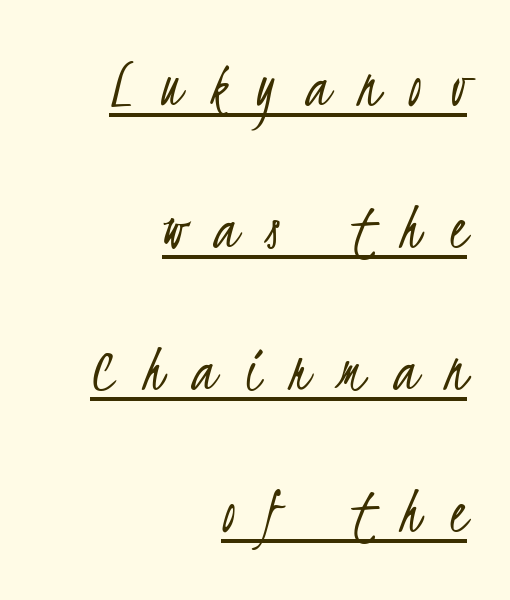
{"serif": "no", "bold": "no", "weight": "light", "width": "condensed", "stroke_contrast": "low", "x_height": "small", "monospaced": "no", "underline": "yes", "align": "right", "line_spacing": "loose", "line_spacing_ratio": 2.12, "letter_spacing": "wide", "letter_spacing_em": 0.44, "glyph_px": 67}
